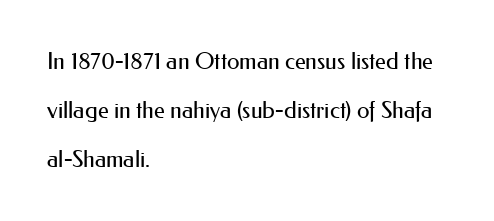
The image shows 23 px text type, upright; set left-aligned, loose line spacing (2.14x), normal letter spacing, not underlined.
